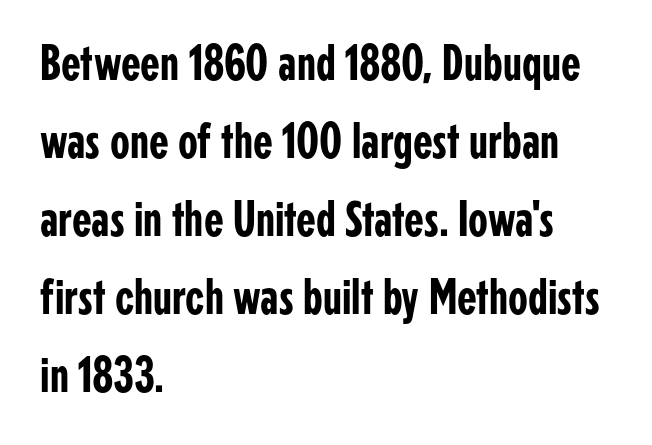
Between one letter and the next there's only the usual sliver of space. If you drew a line through each stem, it would be perfectly vertical. Unlike a traditional serif, this face leaves its strokes unadorned. Nobody drew a line under any word here. The rendering anchors every line to the left-hand side.
